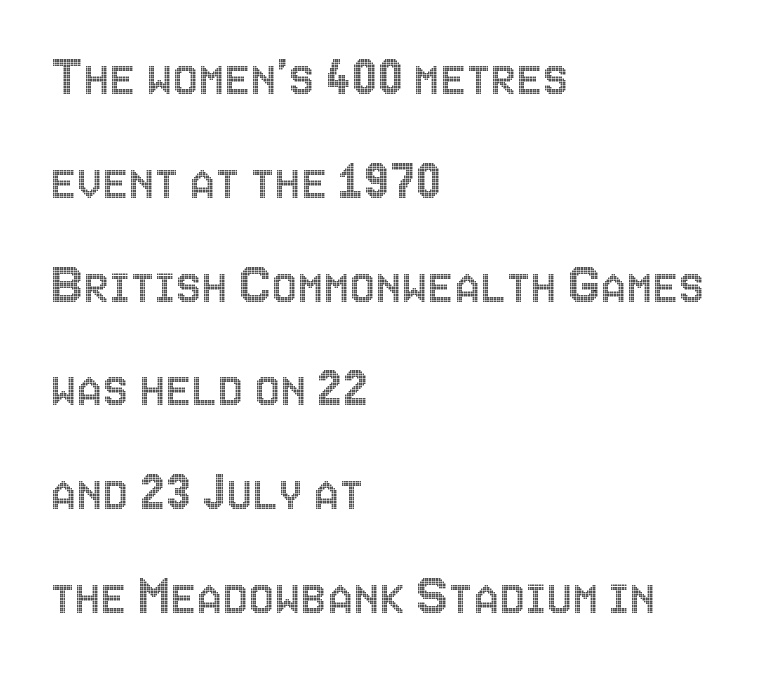
The text block is weighted toward the left margin, trailing off unevenly rightward. Characters follow at the spacing the type designer built in. The space directly below the letters is spotless. The face used here is proportionally spaced, like ordinary book or web type.
